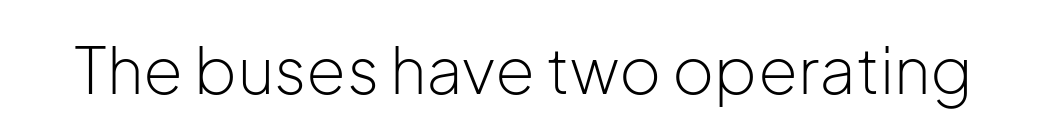
The image shows 64 px light sans-serif type, upright; set normal letter spacing, not underlined; low stroke contrast and a medium x-height.
